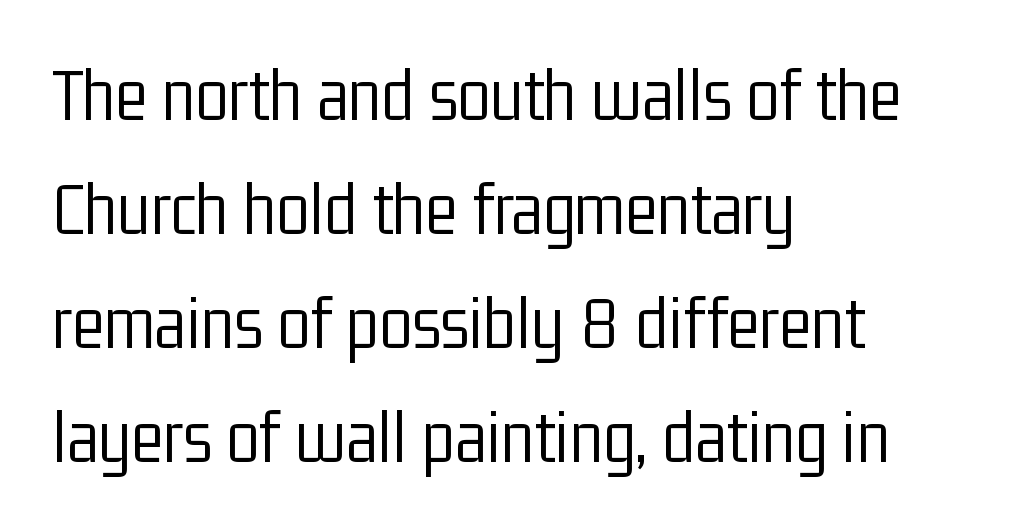
{"serif": "no", "italic": "no", "bold": "no", "weight": "light", "width": "condensed", "stroke_contrast": "low", "x_height": "medium", "monospaced": "no", "underline": "no", "align": "left", "line_spacing": "normal", "line_spacing_ratio": 1.5, "letter_spacing": "normal", "letter_spacing_em": 0.0, "glyph_px": 76}
